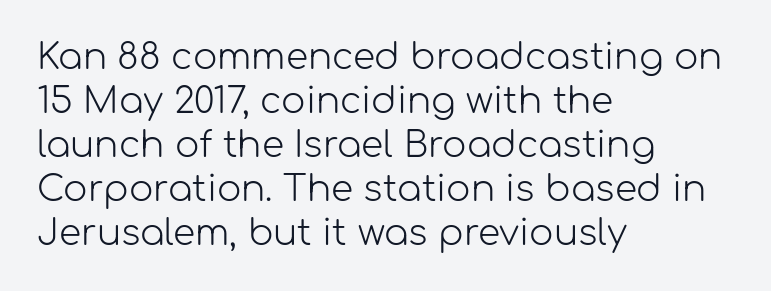
{"serif": "no", "italic": "no", "bold": "no", "weight": "light", "width": "normal", "stroke_contrast": "low", "x_height": "medium", "monospaced": "no", "underline": "no", "align": "left", "line_spacing_ratio": 1.22, "letter_spacing": "normal", "letter_spacing_em": 0.0, "glyph_px": 36}
